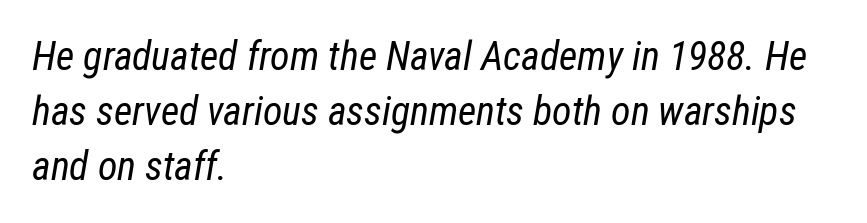
Q: Is the text bold? A: No.
Q: Is the text italic (slanted)? A: Yes, it leans right by about 12 degrees.
Q: Is the text underlined? A: No.
Q: How is the paragraph aligned? A: Left-aligned.
Q: Is the spacing between letters normal or unusually wide? A: Normal.
Q: Is the spacing between lines tight, normal or loose? A: Normal.
Q: Width (condensed, normal, or wide)? A: Condensed.
Q: Stroke contrast? A: Low.
Q: x-height? A: Medium.
Q: Monospaced? A: No.
